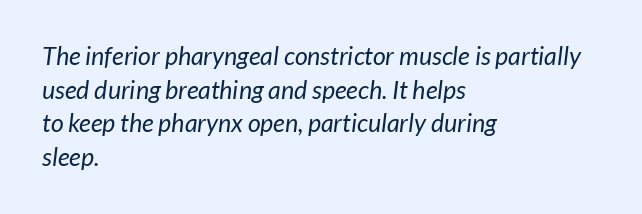
The image shows 25 px text type; set left-aligned, normal line spacing (1.35x), normal letter spacing, not underlined.
